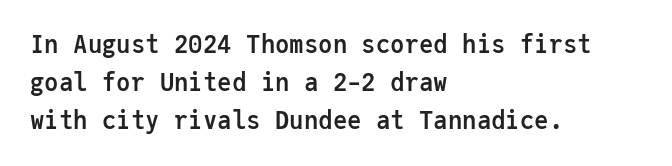
The image shows 24 px bold type, upright; set left-aligned, normal line spacing (1.59x), normal letter spacing, not underlined.
